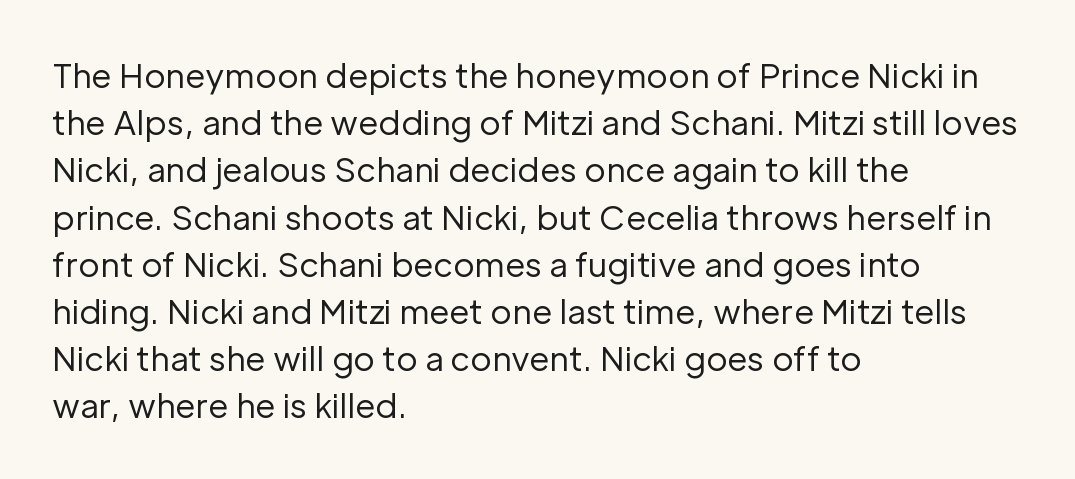
Stroke mass is kept to a normal reading level or below. Nobody drew a line under any word here. The line-height multiplier appears to be the usual default. Check where the strokes stop: nothing finishes them off — pure sans.
